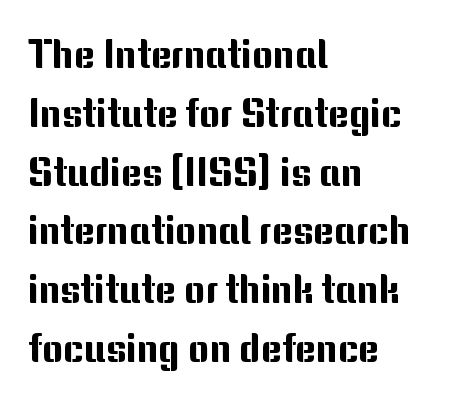
The image shows 40 px sans-serif type, upright; set left-aligned, normal line spacing (1.47x), normal letter spacing, not underlined; medium stroke contrast and a medium x-height.
